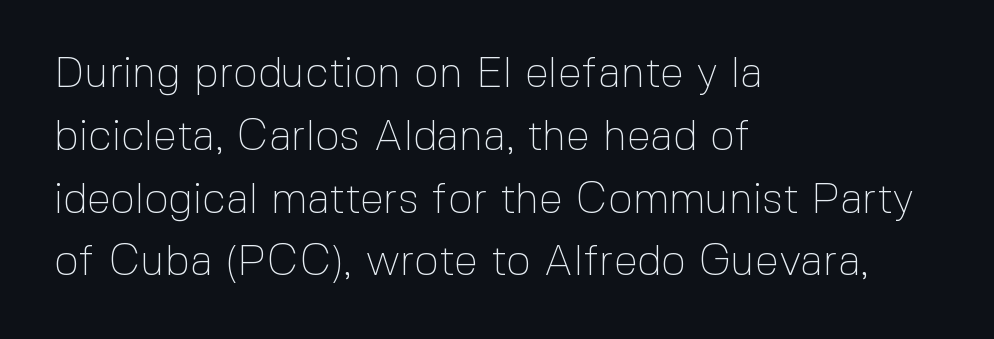
Q: Is the text bold? A: No.
Q: Is the text italic (slanted)? A: No, it is upright.
Q: Is the typeface a serif or a sans-serif typeface? A: Sans-serif.
Q: Is the text underlined? A: No.
Q: How is the paragraph aligned? A: Left-aligned.
Q: Is the spacing between letters normal or unusually wide? A: Normal.
Q: Is the spacing between lines tight, normal or loose? A: Normal.
Q: Width (condensed, normal, or wide)? A: Normal.
Q: x-height? A: Medium.
Q: Monospaced? A: No.
